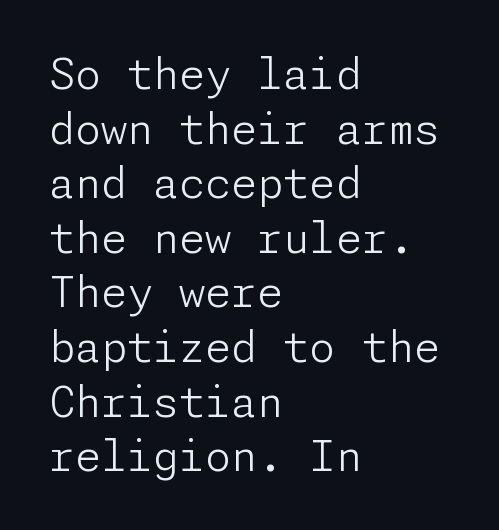
Q: Is the text bold? A: No.
Q: Is the text italic (slanted)? A: No, it is upright.
Q: Is the typeface a serif or a sans-serif typeface? A: Sans-serif.
Q: Is the text underlined? A: No.
Q: How is the paragraph aligned? A: Left-aligned.
Q: Is the spacing between letters normal or unusually wide? A: Normal.
Q: Is the spacing between lines tight, normal or loose? A: Normal.
Q: Width (condensed, normal, or wide)? A: Normal.
Q: Stroke contrast? A: Low.
Q: x-height? A: Medium.
